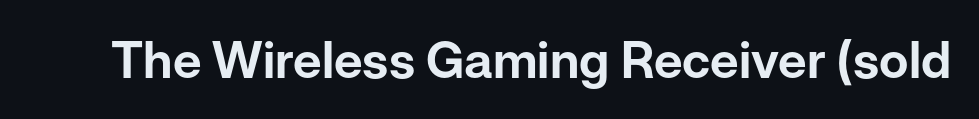
Spacing between characters is what you'd get straight out of the box. The glyphs are unaccompanied by any horizontal stroke below them. Upright lettering throughout. Observe the absence of serifs on each vertical stroke in this sample. Think of a printed novel: that variable character pitch is what you see here.
